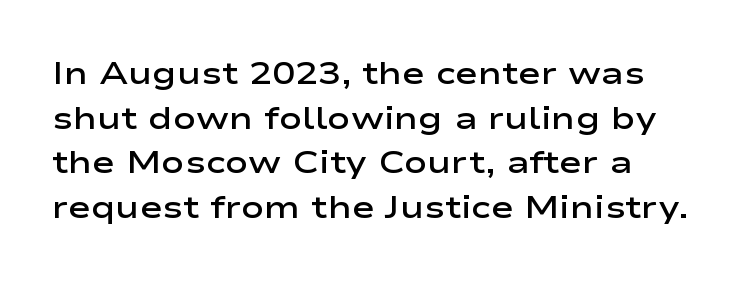
{"serif": "no", "italic": "no", "bold": "semi", "weight": "semibold", "width": "wide", "stroke_contrast": "low", "x_height": "medium", "monospaced": "no", "underline": "no", "line_spacing": "normal", "line_spacing_ratio": 1.44, "letter_spacing": "normal", "letter_spacing_em": 0.0, "glyph_px": 31}
